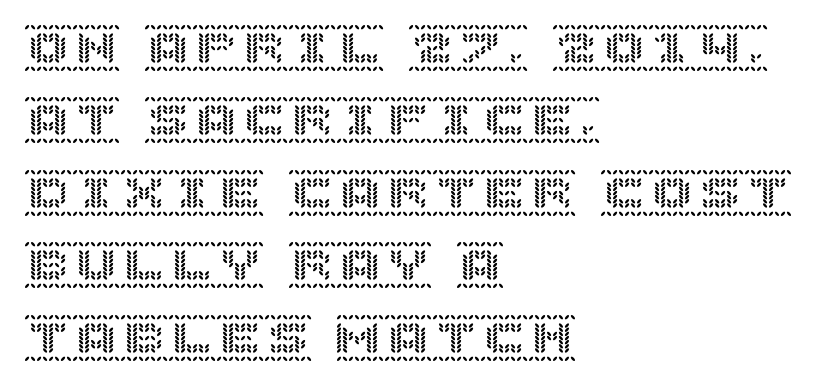
{"italic": "no", "width": "normal", "x_height": "large", "underline": "no", "align": "left", "line_spacing": "normal", "line_spacing_ratio": 1.51, "letter_spacing": "normal", "letter_spacing_em": 0.0, "glyph_px": 48}
